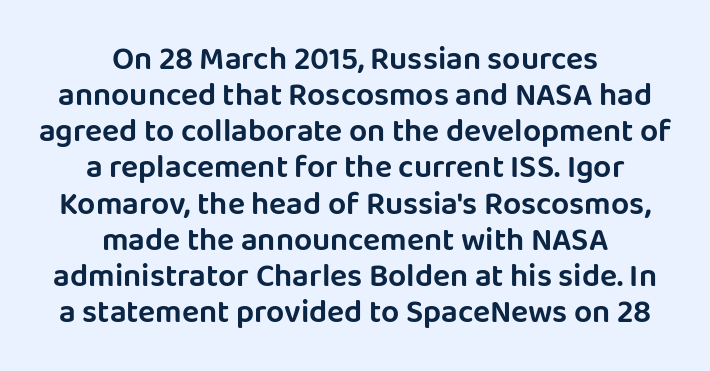
Q: Is the text italic (slanted)? A: No, it is upright.
Q: Is the typeface a serif or a sans-serif typeface? A: Sans-serif.
Q: Is the text underlined? A: No.
Q: How is the paragraph aligned? A: Centered.
Q: Is the spacing between letters normal or unusually wide? A: Normal.
Q: Is the spacing between lines tight, normal or loose? A: Tight.
Q: Width (condensed, normal, or wide)? A: Normal.
Q: Stroke contrast? A: Low.
Q: x-height? A: Large.
Q: Monospaced? A: No.
